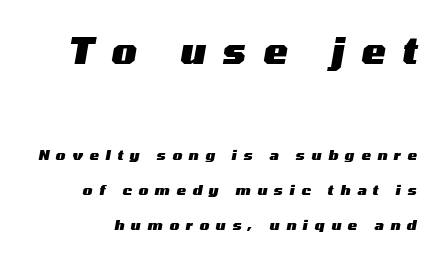
Caption: bold face, heavy strokes. The baseline area is clear. Style check: oblique. Spacing verdict: proportional, widths tailored to each character. Each new line begins a long way beneath the previous one.
